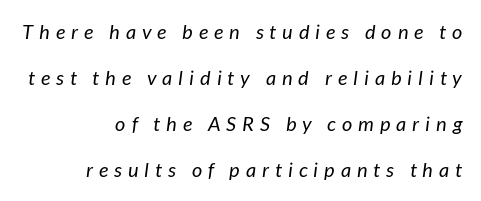
The image shows 20 px text type, italic (leaning right); set right-aligned, loose line spacing (2.3x), unusually wide letter spacing (+0.3 em), not underlined.
